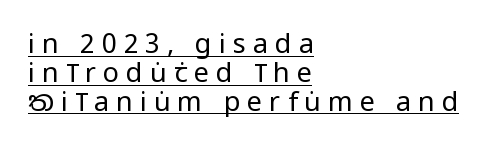
The image shows 27 px text type, upright; set left-aligned, tight line spacing (1.07x), unusually wide letter spacing (+0.26 em), underlined.
